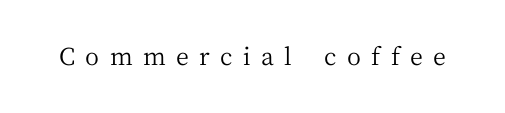
Q: Is the text bold? A: No.
Q: Is the text italic (slanted)? A: No, it is upright.
Q: Is the text underlined? A: No.
Q: Is the spacing between letters normal or unusually wide? A: Unusually wide.
